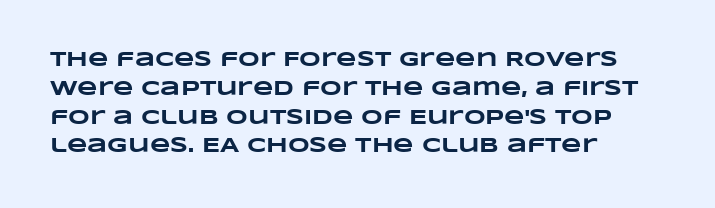
Q: Is the text bold? A: Yes.
Q: Is the text underlined? A: No.
Q: How is the paragraph aligned? A: Left-aligned.
Q: Is the spacing between letters normal or unusually wide? A: Normal.
Q: Is the spacing between lines tight, normal or loose? A: Normal.
